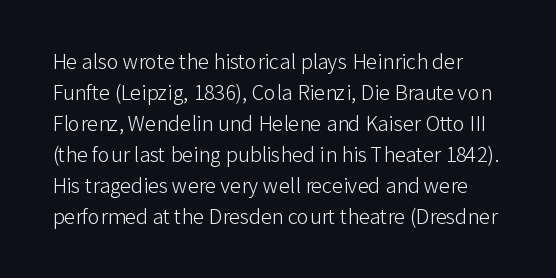
Q: Is the text bold? A: No.
Q: Is the text italic (slanted)? A: No, it is upright.
Q: Is the text underlined? A: No.
Q: Is the spacing between letters normal or unusually wide? A: Normal.
Q: Is the spacing between lines tight, normal or loose? A: Normal.
